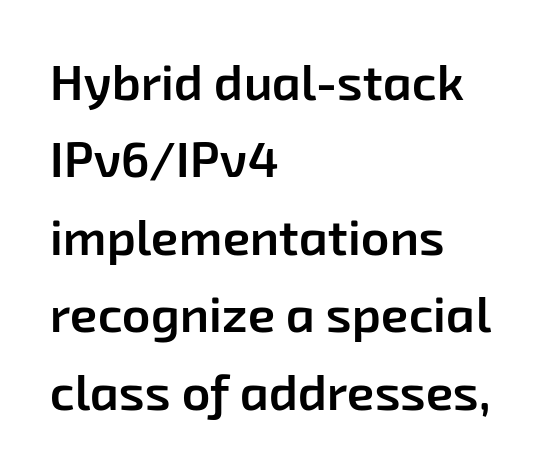
Q: Is the text bold? A: Semi-bold.
Q: Is the typeface a serif or a sans-serif typeface? A: Sans-serif.
Q: Is the text underlined? A: No.
Q: How is the paragraph aligned? A: Left-aligned.
Q: Is the spacing between letters normal or unusually wide? A: Normal.
Q: Is the spacing between lines tight, normal or loose? A: Normal.
Q: Width (condensed, normal, or wide)? A: Normal.
Q: Stroke contrast? A: Low.
Q: x-height? A: Medium.
Q: Monospaced? A: No.
